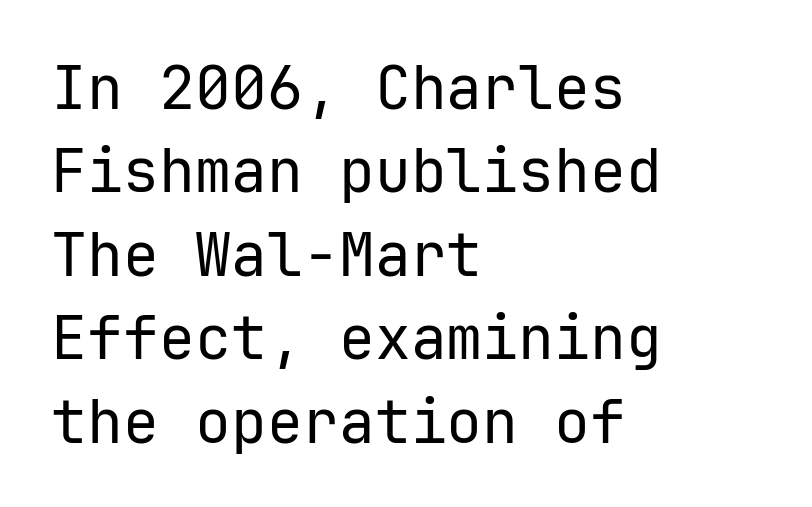
The image shows 60 px regular-weight sans-serif type, upright; set left-aligned, normal line spacing (1.39x), normal letter spacing, not underlined; low stroke contrast and a medium x-height.
